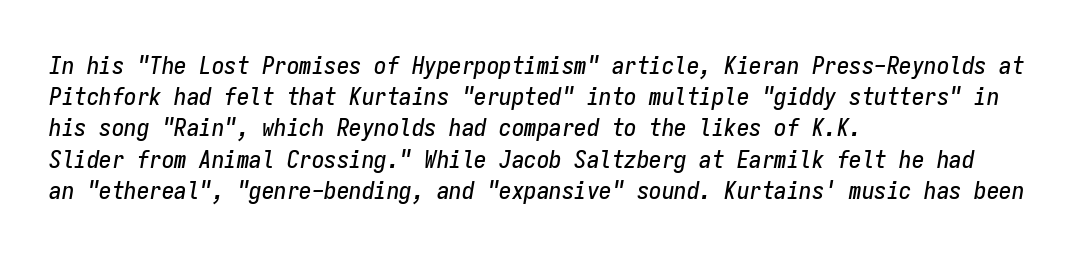
{"italic": "yes", "lean": "right", "slant_degrees": 9, "underline": "no", "align": "left", "line_spacing": "normal", "line_spacing_ratio": 1.25, "letter_spacing": "normal", "letter_spacing_em": 0.0, "glyph_px": 25}
